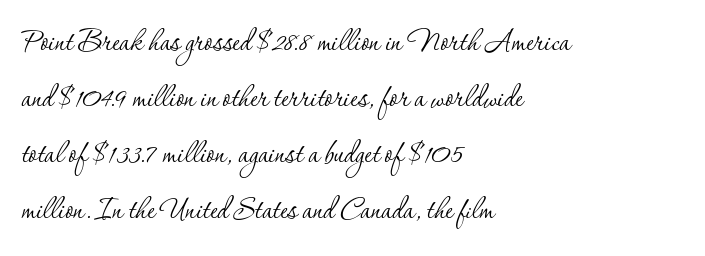
Q: Is the text bold? A: No.
Q: Is the text italic (slanted)? A: Yes.
Q: Is the typeface a serif or a sans-serif typeface? A: Serif.
Q: Is the text underlined? A: No.
Q: How is the paragraph aligned? A: Left-aligned.
Q: Is the spacing between letters normal or unusually wide? A: Normal.
Q: Is the spacing between lines tight, normal or loose? A: Normal.
Q: Width (condensed, normal, or wide)? A: Normal.
Q: Stroke contrast? A: Low.
Q: x-height? A: Small.
Q: Monospaced? A: No.
